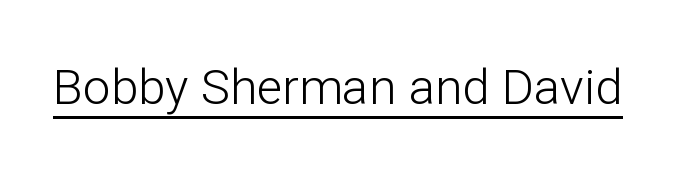
You could not count columns in this text — the font is proportionally spaced. No extra tracking has been applied to these lines. Unlike a traditional serif, this face leaves its strokes unadorned. Posture: straight, roman, zero tilt. Each stroke keeps to a modest, everyday thickness or less. This rendering features underlined lettering.
